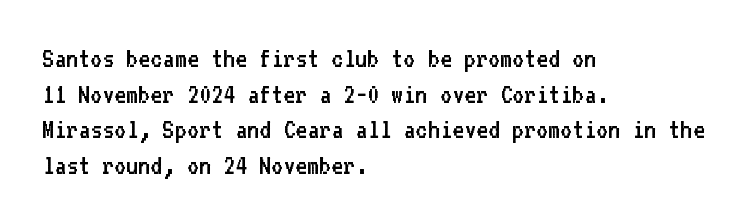
Q: Is the text bold? A: No.
Q: Is the text italic (slanted)? A: No, it is upright.
Q: Is the typeface a serif or a sans-serif typeface? A: Sans-serif.
Q: Is the text underlined? A: No.
Q: How is the paragraph aligned? A: Left-aligned.
Q: Is the spacing between letters normal or unusually wide? A: Normal.
Q: Width (condensed, normal, or wide)? A: Normal.
Q: Stroke contrast? A: Low.
Q: x-height? A: Medium.
Q: Monospaced? A: Yes.
